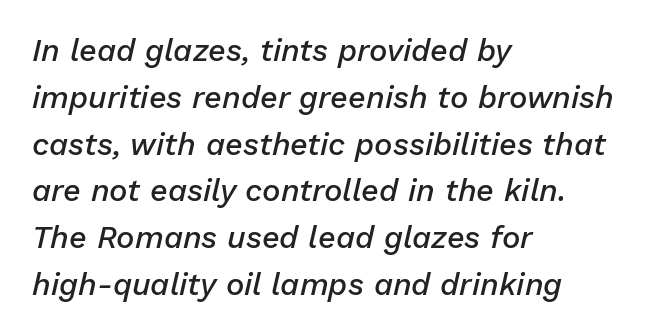
The image shows 31 px semibold type, italic (leaning right); set left-aligned, normal line spacing (1.51x), normal letter spacing, not underlined; low stroke contrast and a medium x-height.
